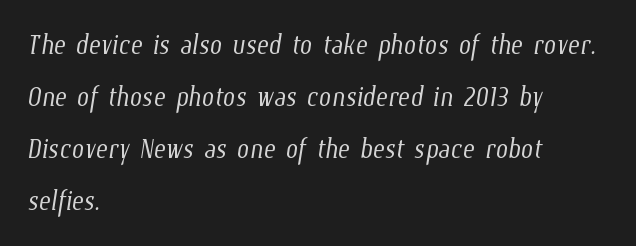
Here the glyphs are tracked normally, forming tight word shapes. Each letter keeps its own natural width here, so spacing adapts to shape. Honestly, the row spacing looks completely unremarkable. Left-aligned paragraph, ragged on the right. Weight class: somewhere from thin through regular.
